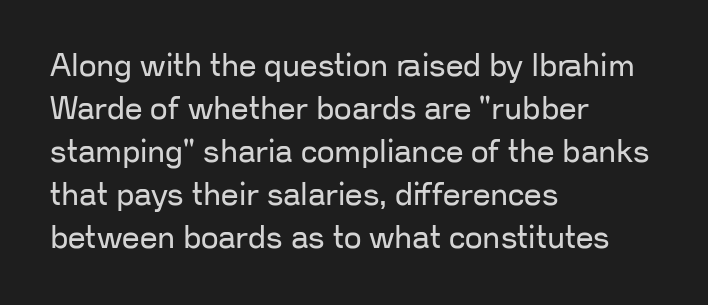
The image shows 31 px regular-weight sans-serif type, upright; set left-aligned, normal line spacing (1.39x), normal letter spacing, not underlined; low stroke contrast and a medium x-height.
